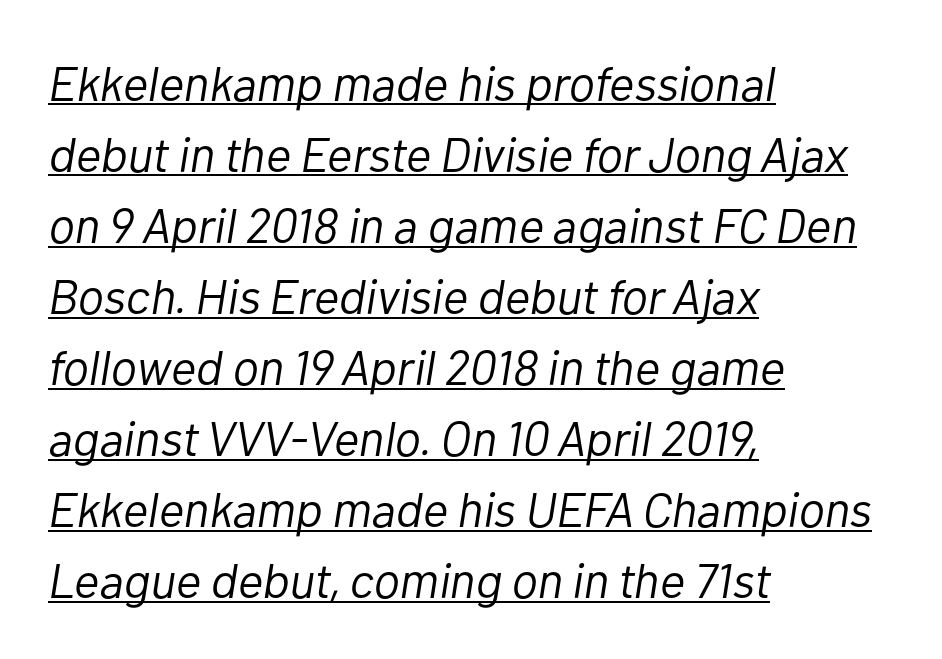
Q: Is the text bold? A: No.
Q: Is the text italic (slanted)? A: Yes, it leans right by about 10 degrees.
Q: Is the text underlined? A: Yes.
Q: How is the paragraph aligned? A: Left-aligned.
Q: Is the spacing between letters normal or unusually wide? A: Normal.
Q: Is the spacing between lines tight, normal or loose? A: Normal.
Q: Width (condensed, normal, or wide)? A: Normal.
Q: Stroke contrast? A: Low.
Q: x-height? A: Medium.
Q: Monospaced? A: No.
